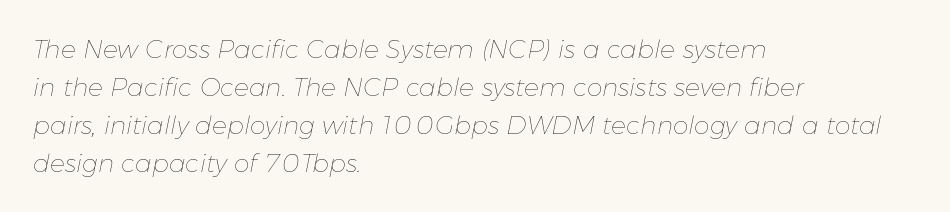
The text block is weighted toward the left margin, trailing off unevenly rightward. Regarding leading, the lines here are spaced in the standard way. Students, note that the glyphs here touch the page at normal intervals. Only glyphs here, with clear space below each row.
